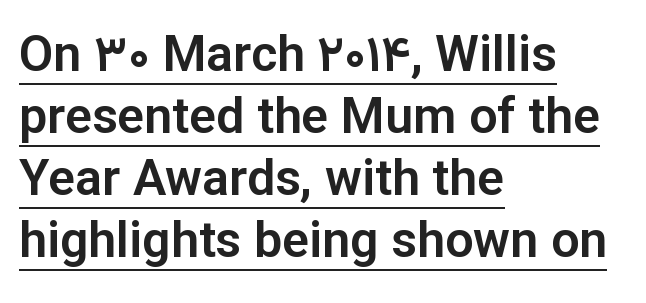
Q: Is the text italic (slanted)? A: No, it is upright.
Q: Is the typeface a serif or a sans-serif typeface? A: Sans-serif.
Q: Is the text underlined? A: Yes.
Q: How is the paragraph aligned? A: Left-aligned.
Q: Is the spacing between letters normal or unusually wide? A: Normal.
Q: Width (condensed, normal, or wide)? A: Normal.
Q: Stroke contrast? A: Low.
Q: x-height? A: Medium.
Q: Monospaced? A: No.
